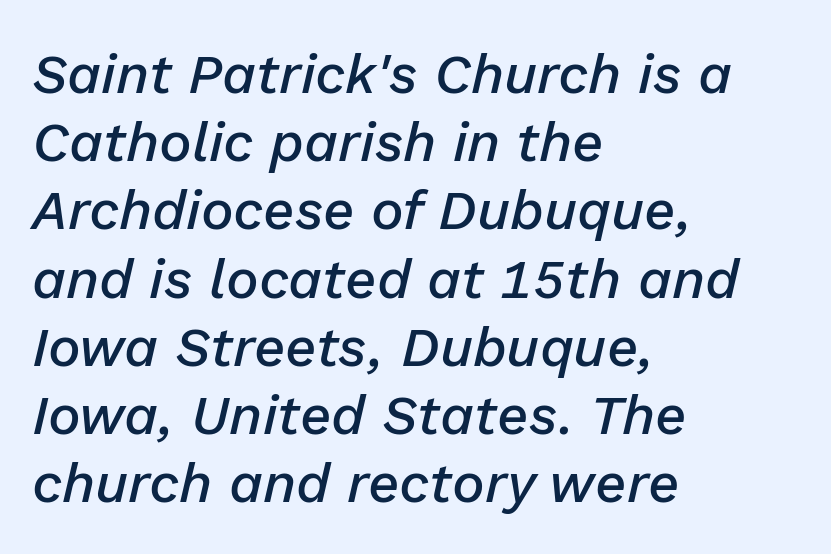
Q: Is the text bold? A: Semi-bold.
Q: Is the text italic (slanted)? A: Yes, it leans right by about 13 degrees.
Q: Is the text underlined? A: No.
Q: How is the paragraph aligned? A: Left-aligned.
Q: Is the spacing between letters normal or unusually wide? A: Normal.
Q: Width (condensed, normal, or wide)? A: Normal.
Q: Stroke contrast? A: Low.
Q: x-height? A: Medium.
Q: Monospaced? A: No.
